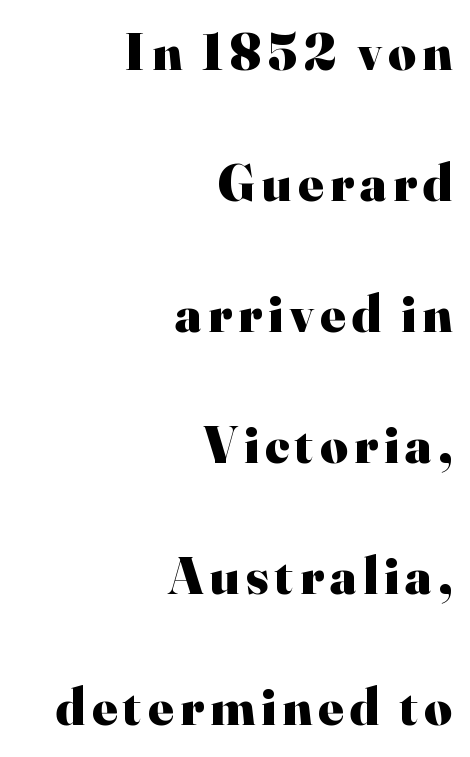
The image shows 53 px heavy serif type, upright; set right-aligned, loose line spacing (2.47x), not underlined; high stroke contrast and a small x-height.
